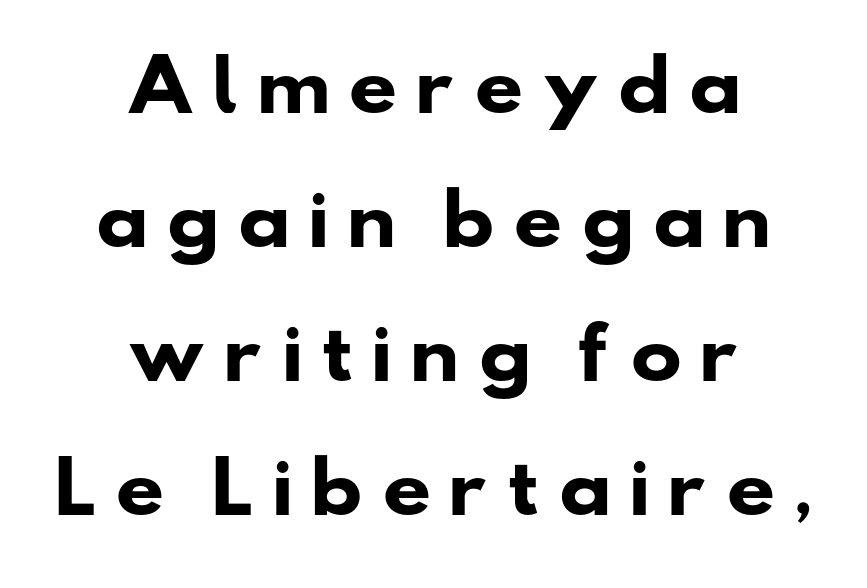
You could not count columns in this text — the font is proportionally spaced. A bare baseline throughout the passage. What stands out about the letter spacing? Its width — letters are far apart. Vertically, the passage feels expansive, rows floating well apart. The glyphs in this specimen are sans serif. In terms of weight, the rendering is a true, heavy bold.
